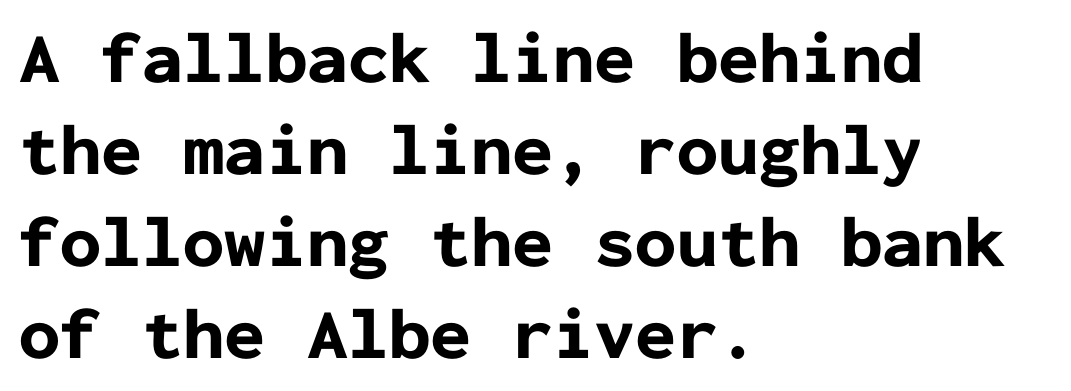
{"serif": "no", "italic": "no", "bold": "yes", "weight": "bold", "width": "normal", "stroke_contrast": "low", "x_height": "medium", "monospaced": "yes", "underline": "no", "align": "left", "line_spacing": "normal", "line_spacing_ratio": 1.26, "letter_spacing": "normal", "letter_spacing_em": 0.0, "glyph_px": 73}
